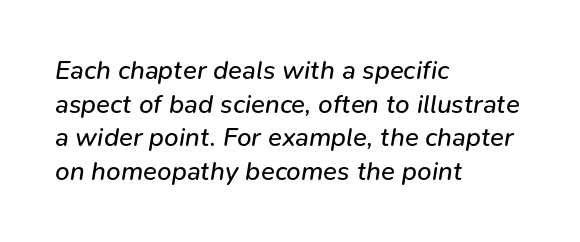
The image shows 26 px text type, italic (leaning right); set left-aligned, normal line spacing (1.29x), normal letter spacing, not underlined.
